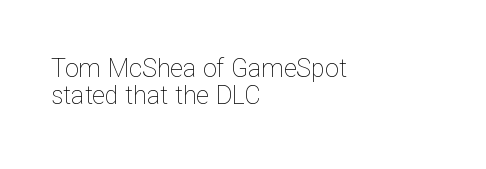
The image shows 25 px text type, upright; set left-aligned, tight line spacing (1.07x), normal letter spacing, not underlined.
